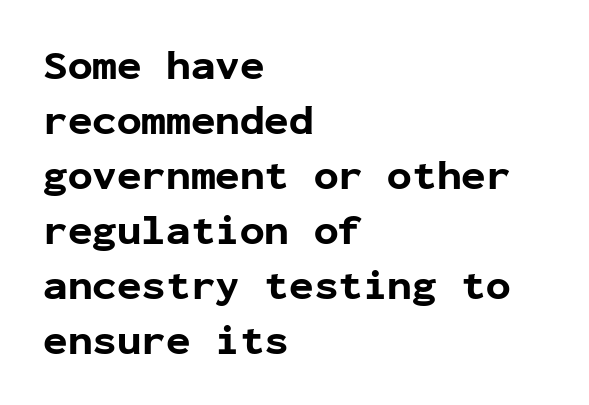
Q: Is the text bold? A: Yes.
Q: Is the text italic (slanted)? A: No, it is upright.
Q: Is the typeface a serif or a sans-serif typeface? A: Sans-serif.
Q: Is the text underlined? A: No.
Q: How is the paragraph aligned? A: Left-aligned.
Q: Is the spacing between letters normal or unusually wide? A: Normal.
Q: Is the spacing between lines tight, normal or loose? A: Normal.
Q: Width (condensed, normal, or wide)? A: Normal.
Q: Stroke contrast? A: Low.
Q: x-height? A: Medium.
Q: Monospaced? A: Yes.
